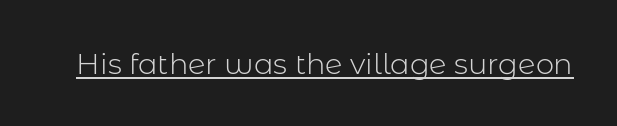
Q: Is the text bold? A: No.
Q: Is the text italic (slanted)? A: No, it is upright.
Q: Is the typeface a serif or a sans-serif typeface? A: Sans-serif.
Q: Is the text underlined? A: Yes.
Q: Is the spacing between letters normal or unusually wide? A: Normal.
Q: Width (condensed, normal, or wide)? A: Normal.
Q: Stroke contrast? A: Low.
Q: x-height? A: Medium.
Q: Monospaced? A: No.
